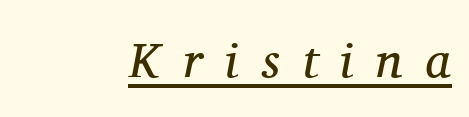
The image shows 49 px regular-weight serif type, italic (leaning right); set right-aligned, unusually wide letter spacing (+0.47 em), underlined; medium stroke contrast and a medium x-height.
